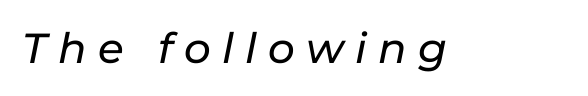
The face used here is rendered with a markedly widened letterfit. The letters advance in unequal steps, a hallmark of proportional type. Quick note: italic. Anything drawn beneath the words? Only blank space.
